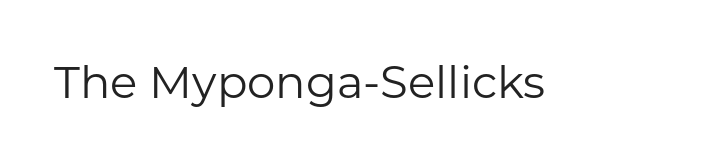
{"serif": "no", "italic": "no", "bold": "no", "weight": "regular", "width": "normal", "stroke_contrast": "low", "x_height": "medium", "monospaced": "no", "underline": "no", "letter_spacing": "normal", "letter_spacing_em": 0.0, "glyph_px": 45}
